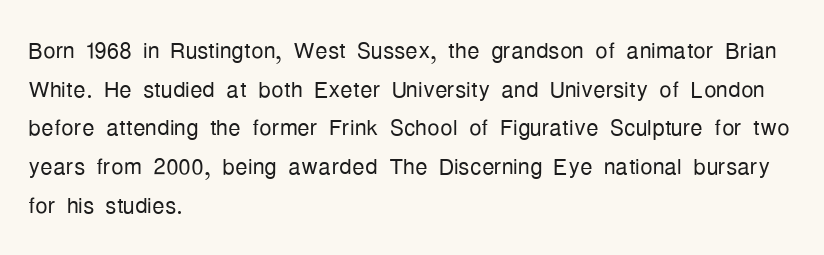
There is no visible air inserted between adjacent glyphs. What's the leading like? Ordinary, nothing unusual. Serifs: no, the terminals of the letterforms are clean. The rendering uses natural spacing where letterforms have individual widths. A bare baseline throughout the passage. No letter is thick-stroked: the sample isn't bold.
